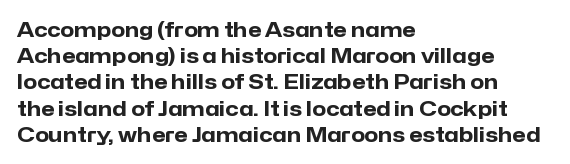
Leftover space on each line is placed entirely after the last word. Honestly, the row spacing looks completely unremarkable. This sample uses an upright cut, with every glyph sitting square on the baseline. A typesetter would call this zero additional tracking. Check the space under the baseline: it is left empty.
